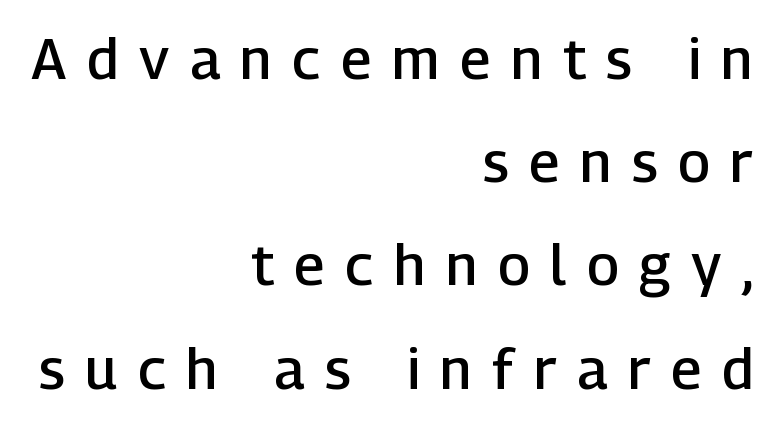
Q: Is the text bold? A: Semi-bold.
Q: Is the text italic (slanted)? A: No, it is upright.
Q: Is the typeface a serif or a sans-serif typeface? A: Sans-serif.
Q: Is the text underlined? A: No.
Q: How is the paragraph aligned? A: Right-aligned.
Q: Is the spacing between letters normal or unusually wide? A: Unusually wide.
Q: Width (condensed, normal, or wide)? A: Normal.
Q: Stroke contrast? A: Low.
Q: x-height? A: Medium.
Q: Monospaced? A: No.
